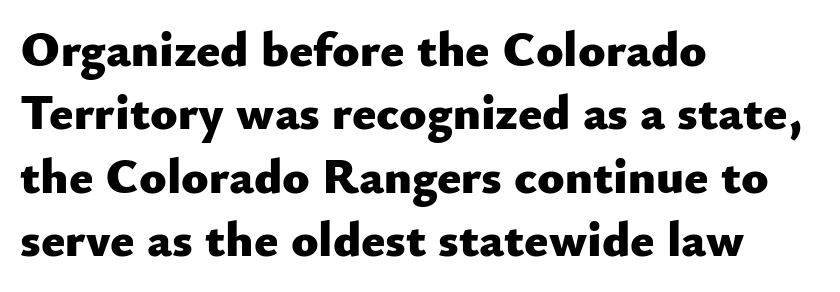
The image shows 50 px heavy sans-serif type, upright; set left-aligned, normal line spacing (1.27x), normal letter spacing, not underlined; low stroke contrast and a small x-height.
